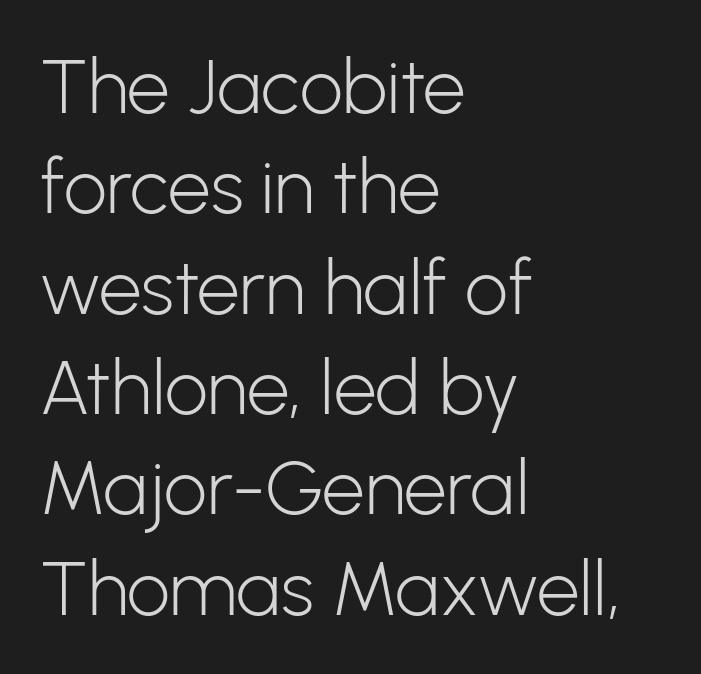
Q: Is the text bold? A: No.
Q: Is the text italic (slanted)? A: No, it is upright.
Q: Is the typeface a serif or a sans-serif typeface? A: Sans-serif.
Q: Is the text underlined? A: No.
Q: How is the paragraph aligned? A: Left-aligned.
Q: Is the spacing between letters normal or unusually wide? A: Normal.
Q: Is the spacing between lines tight, normal or loose? A: Normal.
Q: Width (condensed, normal, or wide)? A: Normal.
Q: Stroke contrast? A: Low.
Q: x-height? A: Medium.
Q: Monospaced? A: No.
